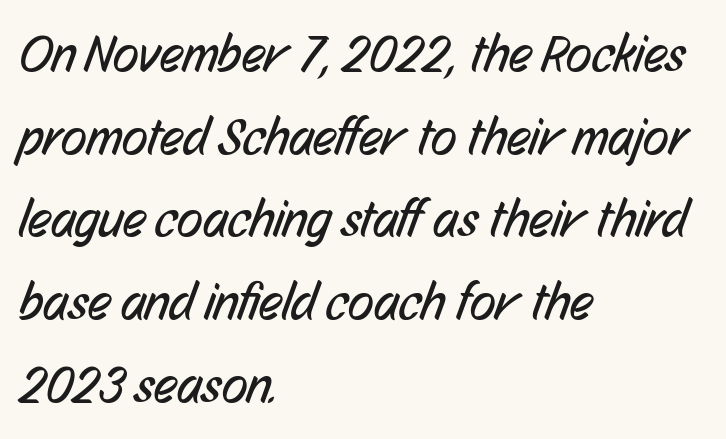
The image shows 53 px regular-weight, condensed sans-serif type; set left-aligned, normal line spacing (1.56x), normal letter spacing, not underlined; low stroke contrast and a medium x-height.
